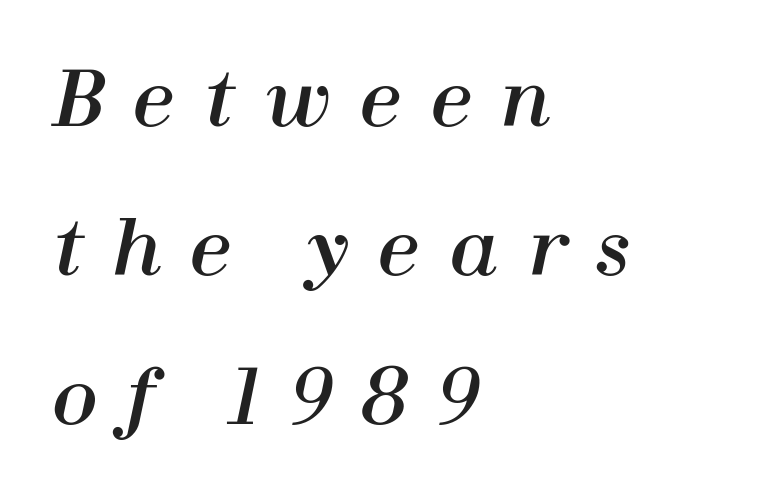
Q: Is the text italic (slanted)? A: Yes, it leans right by about 12 degrees.
Q: Is the text underlined? A: No.
Q: How is the paragraph aligned? A: Left-aligned.
Q: Is the spacing between letters normal or unusually wide? A: Unusually wide.
Q: Is the spacing between lines tight, normal or loose? A: Loose.
Q: Width (condensed, normal, or wide)? A: Normal.
Q: Stroke contrast? A: High.
Q: x-height? A: Medium.
Q: Monospaced? A: No.
